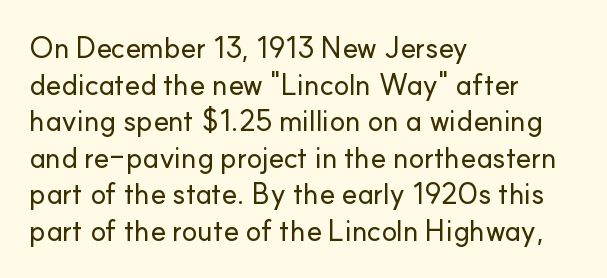
Q: Is the text italic (slanted)? A: No, it is upright.
Q: Is the typeface a serif or a sans-serif typeface? A: Sans-serif.
Q: Is the text underlined? A: No.
Q: How is the paragraph aligned? A: Left-aligned.
Q: Is the spacing between letters normal or unusually wide? A: Normal.
Q: Is the spacing between lines tight, normal or loose? A: Normal.
Q: Width (condensed, normal, or wide)? A: Normal.
Q: Stroke contrast? A: Low.
Q: x-height? A: Small.
Q: Monospaced? A: No.
